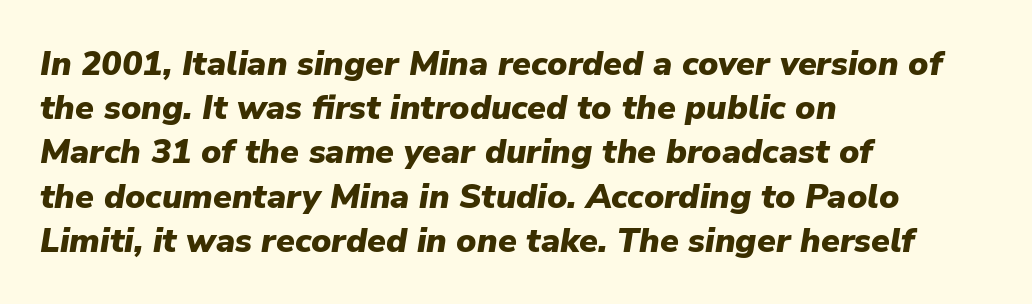
Q: Is the text bold? A: Yes.
Q: Is the text italic (slanted)? A: Yes, it leans right by about 9 degrees.
Q: Is the text underlined? A: No.
Q: How is the paragraph aligned? A: Left-aligned.
Q: Is the spacing between letters normal or unusually wide? A: Normal.
Q: Is the spacing between lines tight, normal or loose? A: Normal.
Q: Width (condensed, normal, or wide)? A: Normal.
Q: Stroke contrast? A: Low.
Q: x-height? A: Medium.
Q: Monospaced? A: No.
